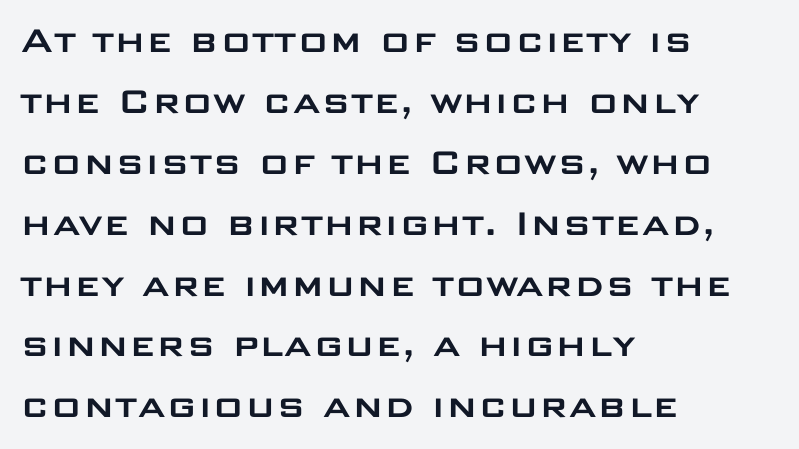
Stroke terminals: plain, sans-serif. The designer left line spacing at the default. The gaps between neighbouring characters are ordinary and unremarkable. The specimen omits any rule beneath the text block's lines. The rendering uses natural spacing where letterforms have individual widths. Posture: vertical.
